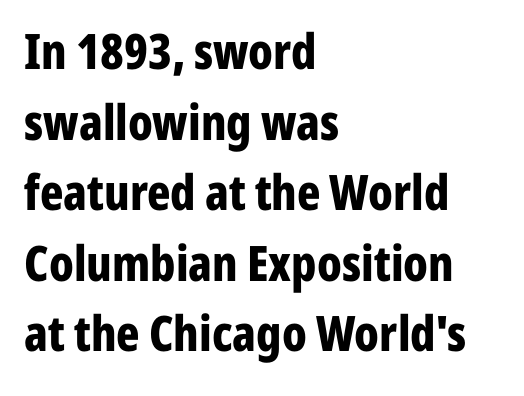
Q: Is the text bold? A: Yes.
Q: Is the text italic (slanted)? A: No, it is upright.
Q: Is the typeface a serif or a sans-serif typeface? A: Sans-serif.
Q: Is the text underlined? A: No.
Q: How is the paragraph aligned? A: Left-aligned.
Q: Is the spacing between letters normal or unusually wide? A: Normal.
Q: Is the spacing between lines tight, normal or loose? A: Normal.
Q: Width (condensed, normal, or wide)? A: Condensed.
Q: Stroke contrast? A: Low.
Q: x-height? A: Medium.
Q: Monospaced? A: No.
